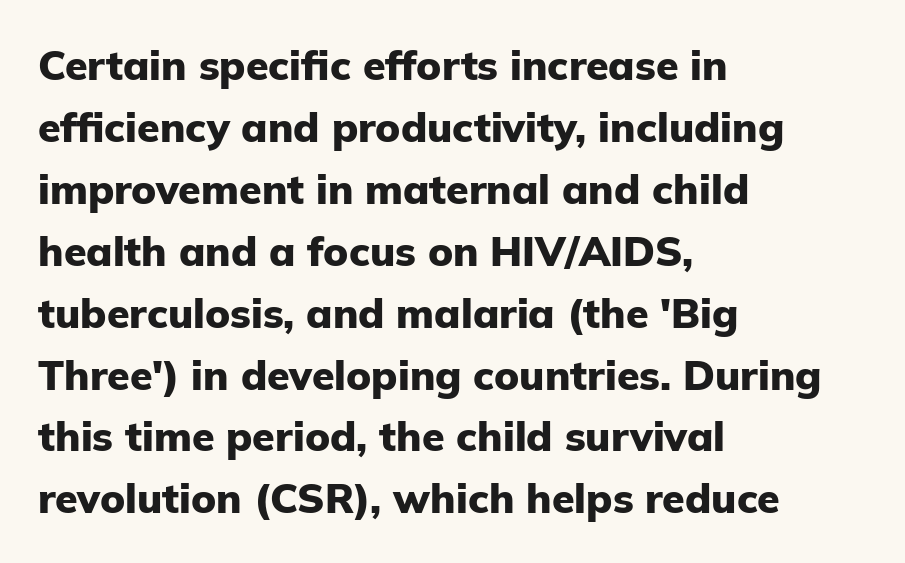
The image shows 41 px heavy sans-serif type, upright; set left-aligned, normal line spacing (1.51x), normal letter spacing, not underlined; low stroke contrast and a medium x-height.
